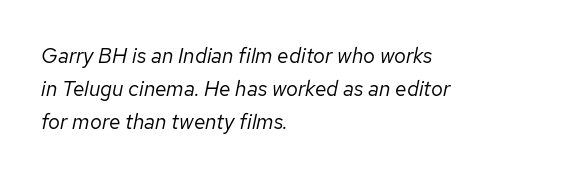
Bold? No — there's no thickening of the strokes. Quick note: interline space is typical. Typeset ragged right — the left edge is the straight one. Slanted lettering throughout. The zone under the glyphs is completely vacant.
